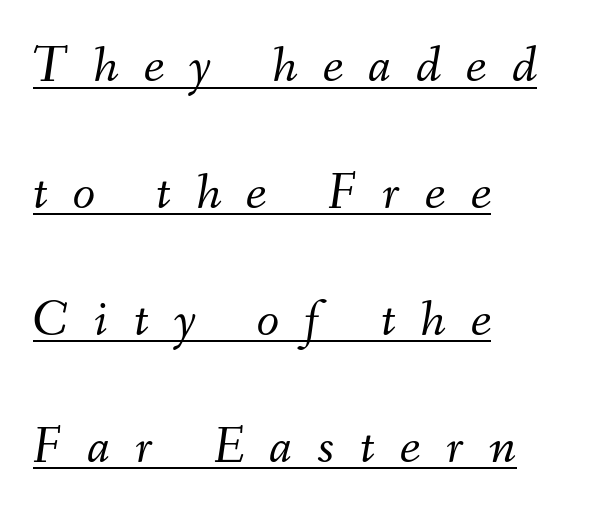
Q: Is the text bold? A: No.
Q: Is the text italic (slanted)? A: Yes, it leans right by about 9 degrees.
Q: Is the text underlined? A: Yes.
Q: How is the paragraph aligned? A: Left-aligned.
Q: Is the spacing between letters normal or unusually wide? A: Unusually wide.
Q: Is the spacing between lines tight, normal or loose? A: Loose.
Q: Width (condensed, normal, or wide)? A: Normal.
Q: Stroke contrast? A: Medium.
Q: x-height? A: Small.
Q: Monospaced? A: No.
